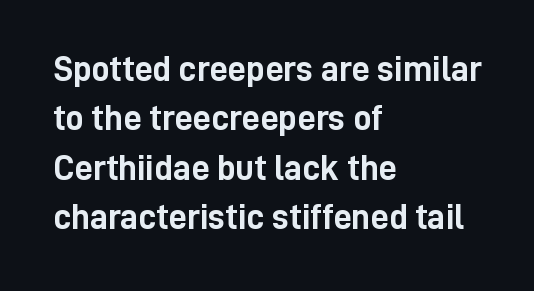
Q: Is the text bold? A: Yes.
Q: Is the text italic (slanted)? A: No, it is upright.
Q: Is the typeface a serif or a sans-serif typeface? A: Sans-serif.
Q: Is the text underlined? A: No.
Q: How is the paragraph aligned? A: Left-aligned.
Q: Is the spacing between letters normal or unusually wide? A: Normal.
Q: Is the spacing between lines tight, normal or loose? A: Normal.
Q: Width (condensed, normal, or wide)? A: Condensed.
Q: Stroke contrast? A: Low.
Q: x-height? A: Medium.
Q: Monospaced? A: No.
